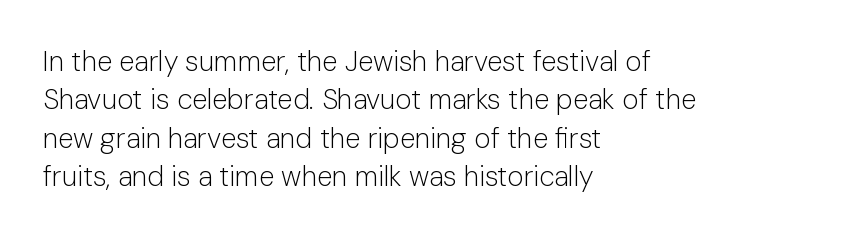
{"serif": "no", "italic": "no", "bold": "no", "weight": "light", "width": "normal", "stroke_contrast": "low", "x_height": "medium", "monospaced": "no", "underline": "no", "align": "left", "line_spacing": "normal", "line_spacing_ratio": 1.37, "letter_spacing": "normal", "letter_spacing_em": 0.0, "glyph_px": 28}
